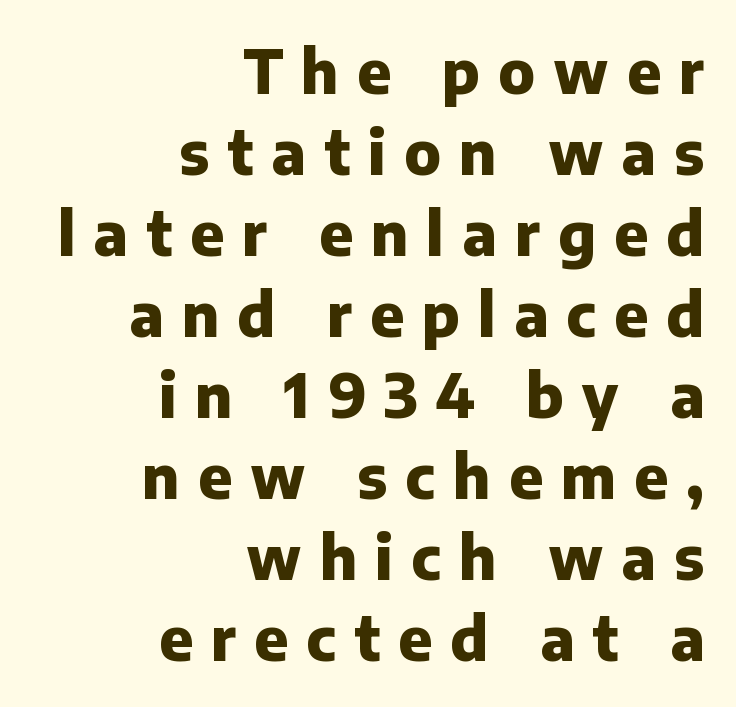
Q: Is the text bold? A: Yes.
Q: Is the text italic (slanted)? A: No, it is upright.
Q: Is the typeface a serif or a sans-serif typeface? A: Sans-serif.
Q: Is the text underlined? A: No.
Q: How is the paragraph aligned? A: Right-aligned.
Q: Is the spacing between letters normal or unusually wide? A: Unusually wide.
Q: Is the spacing between lines tight, normal or loose? A: Normal.
Q: Width (condensed, normal, or wide)? A: Normal.
Q: Stroke contrast? A: Low.
Q: x-height? A: Medium.
Q: Monospaced? A: No.
